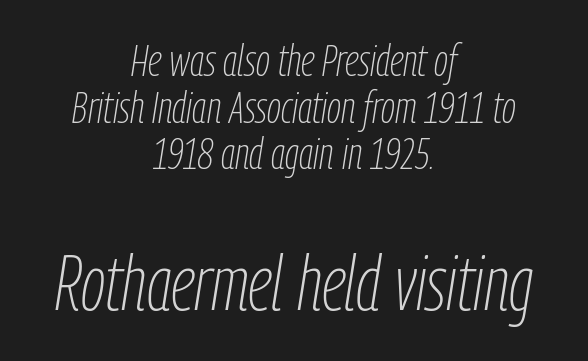
Q: Is the text bold? A: No.
Q: Is the text italic (slanted)? A: Yes, it leans right by about 9 degrees.
Q: Is the text underlined? A: No.
Q: How is the paragraph aligned? A: Centered.
Q: Is the spacing between letters normal or unusually wide? A: Normal.
Q: Is the spacing between lines tight, normal or loose? A: Tight.
Q: Which block of text is set in a larger size, the first (top) or the second (bottom)? A: The second (bottom) one.
Q: Width (condensed, normal, or wide)? A: Condensed.
Q: Stroke contrast? A: Low.
Q: x-height? A: Medium.
Q: Monospaced? A: No.
